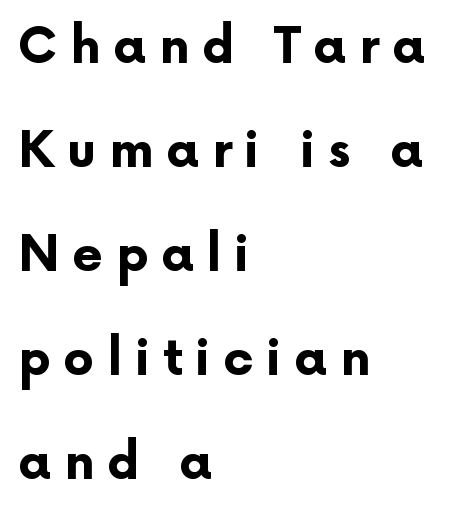
The image shows 49 px bold sans-serif type, upright; set left-aligned, loose line spacing (2.12x), unusually wide letter spacing (+0.26 em), not underlined; low stroke contrast and a medium x-height.
